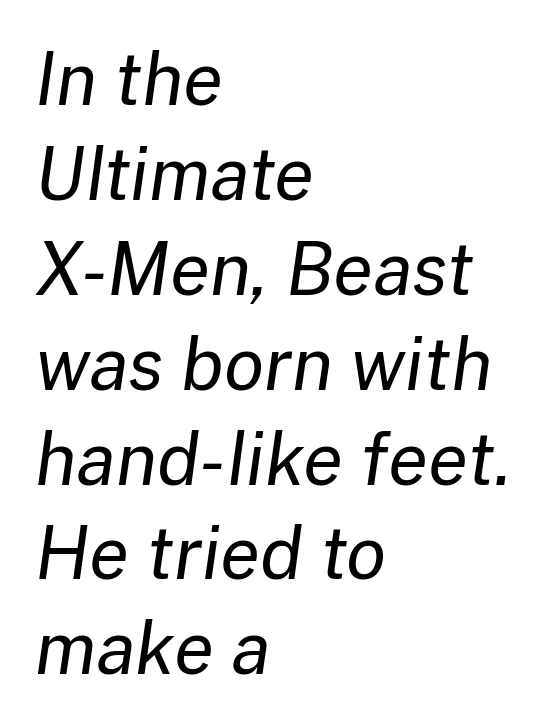
Q: Is the text bold? A: No.
Q: Is the text italic (slanted)? A: Yes, it leans right by about 8 degrees.
Q: Is the text underlined? A: No.
Q: How is the paragraph aligned? A: Left-aligned.
Q: Is the spacing between letters normal or unusually wide? A: Normal.
Q: Is the spacing between lines tight, normal or loose? A: Normal.
Q: Width (condensed, normal, or wide)? A: Normal.
Q: Stroke contrast? A: Low.
Q: x-height? A: Medium.
Q: Monospaced? A: No.
